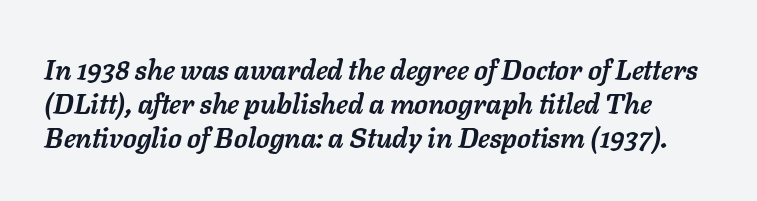
The image shows 28 px semibold type, italic (leaning right); set line spacing 1.21x, normal letter spacing, not underlined; low stroke contrast and a medium x-height.
